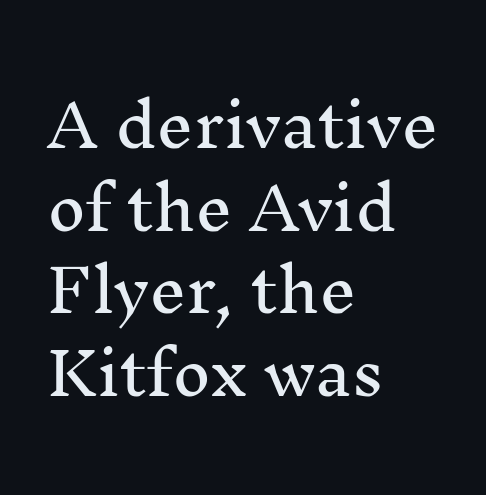
The image shows 59 px serif type, upright; set left-aligned, normal line spacing (1.4x), normal letter spacing, not underlined; medium stroke contrast and a medium x-height.
